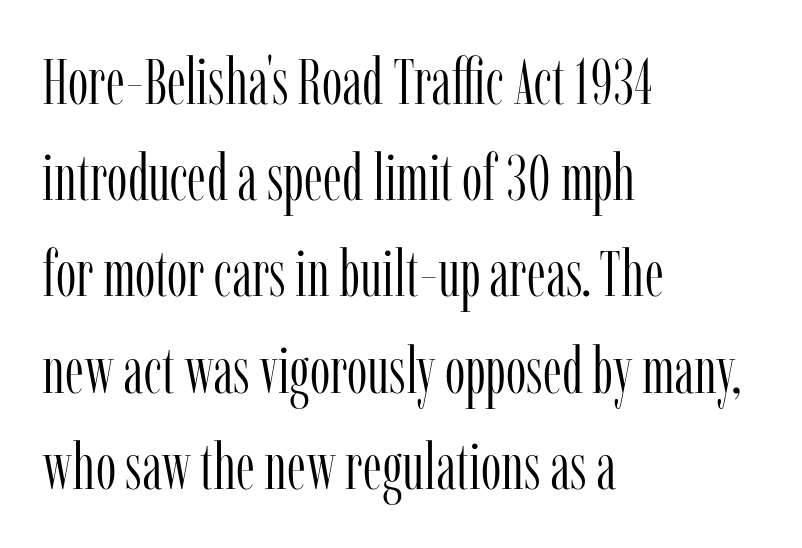
The image shows 65 px light, condensed serif type, upright; set left-aligned, normal line spacing (1.48x), normal letter spacing, not underlined; low stroke contrast and a medium x-height.
